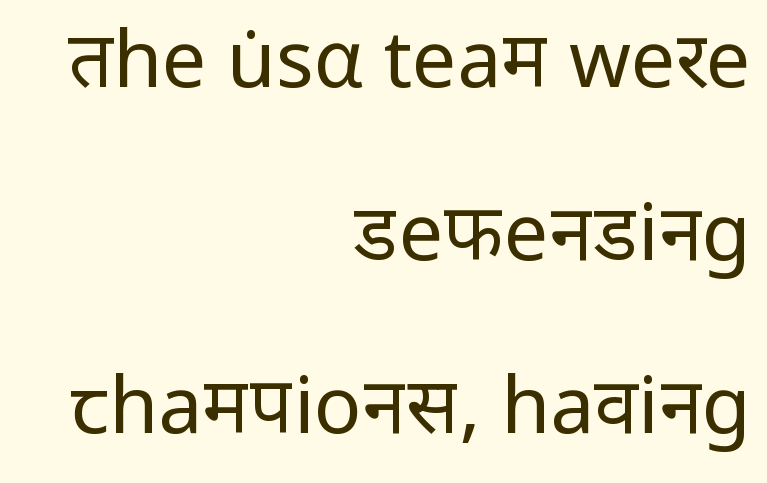
Q: Is the text bold? A: No.
Q: Is the text italic (slanted)? A: No, it is upright.
Q: Is the typeface a serif or a sans-serif typeface? A: Sans-serif.
Q: Is the text underlined? A: No.
Q: How is the paragraph aligned? A: Right-aligned.
Q: Is the spacing between letters normal or unusually wide? A: Normal.
Q: Is the spacing between lines tight, normal or loose? A: Loose.
Q: Width (condensed, normal, or wide)? A: Normal.
Q: Stroke contrast? A: Low.
Q: x-height? A: Medium.
Q: Monospaced? A: No.
